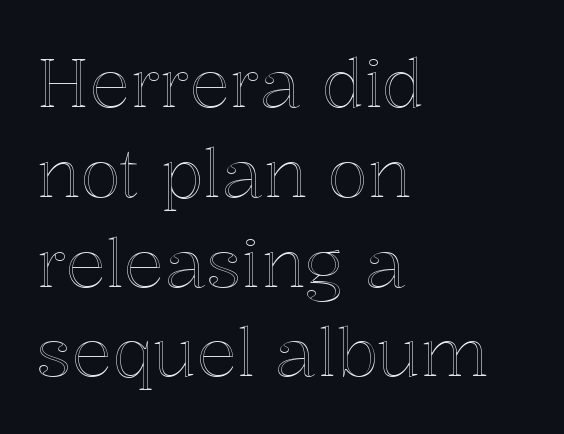
The image shows 67 px text type, upright; set left-aligned, normal line spacing (1.34x), normal letter spacing, not underlined; a medium x-height.
